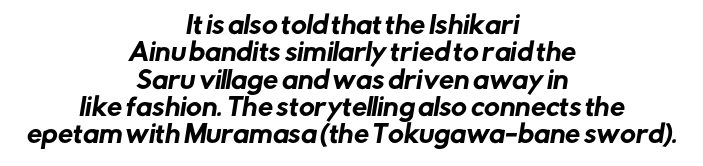
{"underline": "no", "align": "center", "line_spacing": "tight", "line_spacing_ratio": 1.14, "letter_spacing": "normal", "letter_spacing_em": 0.0, "glyph_px": 24}
